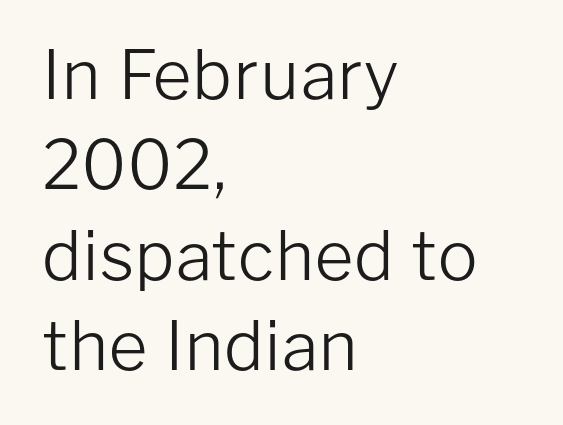
The image shows 67 px light sans-serif type, upright; set left-aligned, normal line spacing (1.35x), normal letter spacing, not underlined; low stroke contrast and a medium x-height.
